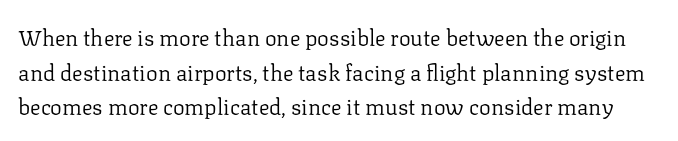
Q: Is the text bold? A: No.
Q: Is the text italic (slanted)? A: No, it is upright.
Q: Is the text underlined? A: No.
Q: Is the spacing between letters normal or unusually wide? A: Normal.
Q: Is the spacing between lines tight, normal or loose? A: Normal.
